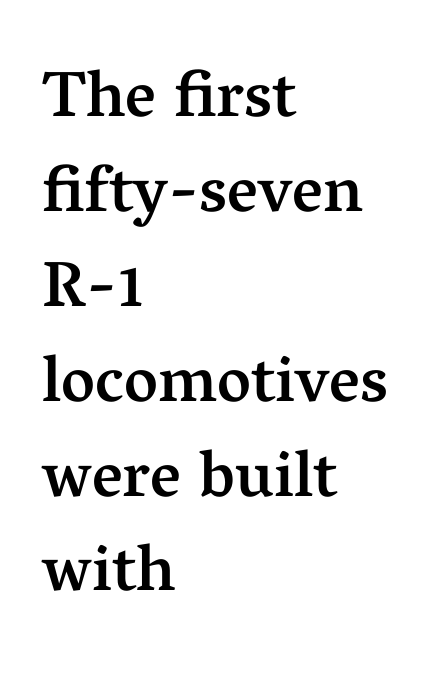
Has an underline been added? It has not. Stroke terminals: seriffed. These lines sit exactly where default settings would place them. You could call the tracking neutral — neither tight nor loose. These lines are rendered in a variable-pitch font.
